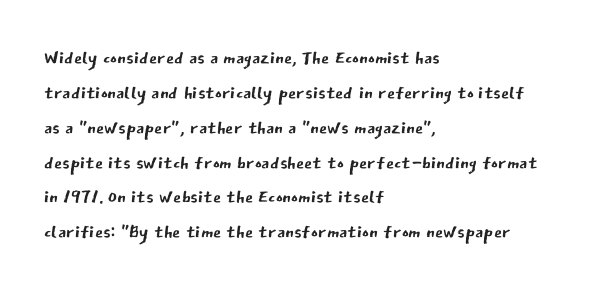
{"italic": "no", "bold": "no", "underline": "no", "align": "left", "line_spacing": "normal", "line_spacing_ratio": 1.34, "letter_spacing": "normal", "letter_spacing_em": 0.0, "glyph_px": 26}
